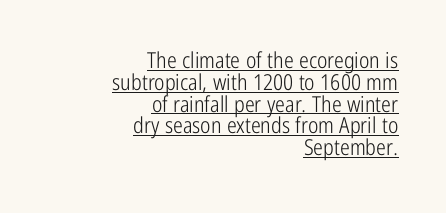
Compared with a flush-left layout, this one pins lines to the opposite, right side. Does the leading feel generous? Not at all — it's pinched. The specimen reads as upright at a glance. Observe the ordinary spacing: letters are neighbours, not strangers. The typeface has the unassuming heft of standard copy or less. Underlined type.
